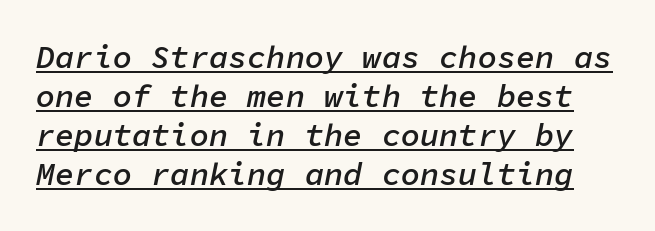
Letter spacing: default. The passage shown leans; its letterforms are oblique. Do the characters align in a grid? Yes, the font is monospaced. How heavy is the stroke? Medium-heavy — a semibold, shy of bold. The words here are underlined.
